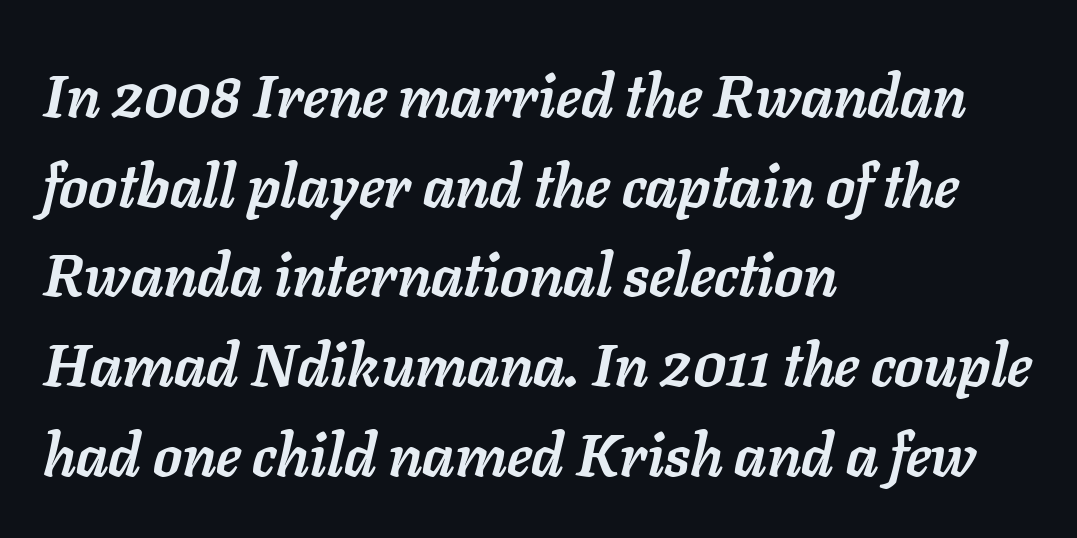
Q: Is the text bold? A: Yes.
Q: Is the text italic (slanted)? A: Yes, it leans right by about 11 degrees.
Q: Is the text underlined? A: No.
Q: How is the paragraph aligned? A: Left-aligned.
Q: Is the spacing between letters normal or unusually wide? A: Normal.
Q: Is the spacing between lines tight, normal or loose? A: Normal.
Q: Width (condensed, normal, or wide)? A: Normal.
Q: Stroke contrast? A: Low.
Q: x-height? A: Medium.
Q: Monospaced? A: No.
